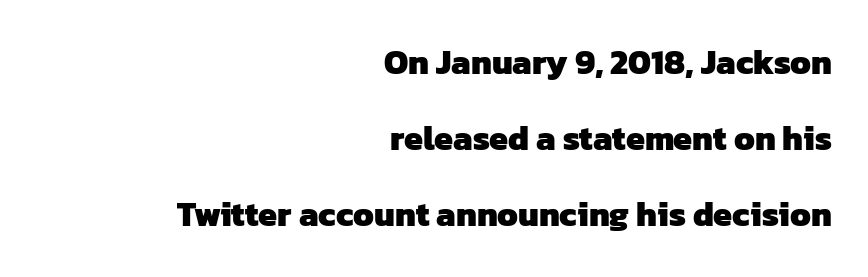
Q: Is the text bold? A: Yes.
Q: Is the typeface a serif or a sans-serif typeface? A: Sans-serif.
Q: Is the text underlined? A: No.
Q: How is the paragraph aligned? A: Right-aligned.
Q: Is the spacing between letters normal or unusually wide? A: Normal.
Q: Is the spacing between lines tight, normal or loose? A: Loose.
Q: Width (condensed, normal, or wide)? A: Normal.
Q: Stroke contrast? A: Low.
Q: x-height? A: Medium.
Q: Monospaced? A: No.
